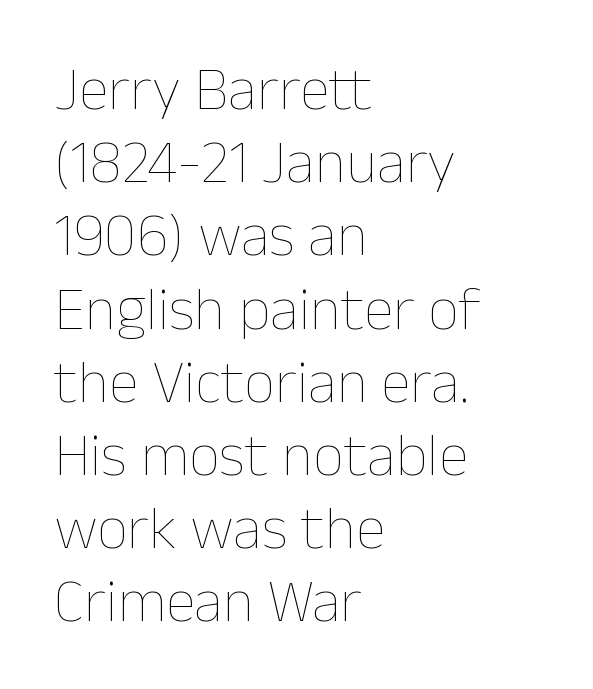
The image shows 61 px thin type, upright; set left-aligned, line spacing 1.2x, normal letter spacing, not underlined; low stroke contrast and a medium x-height.
